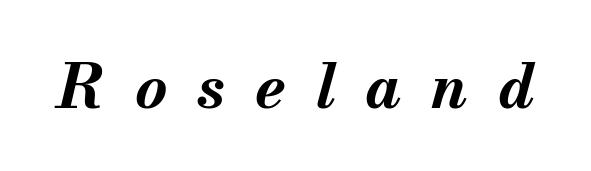
The image shows 62 px bold type, italic (leaning right); set unusually wide letter spacing (+0.48 em), not underlined; medium stroke contrast and a small x-height.
